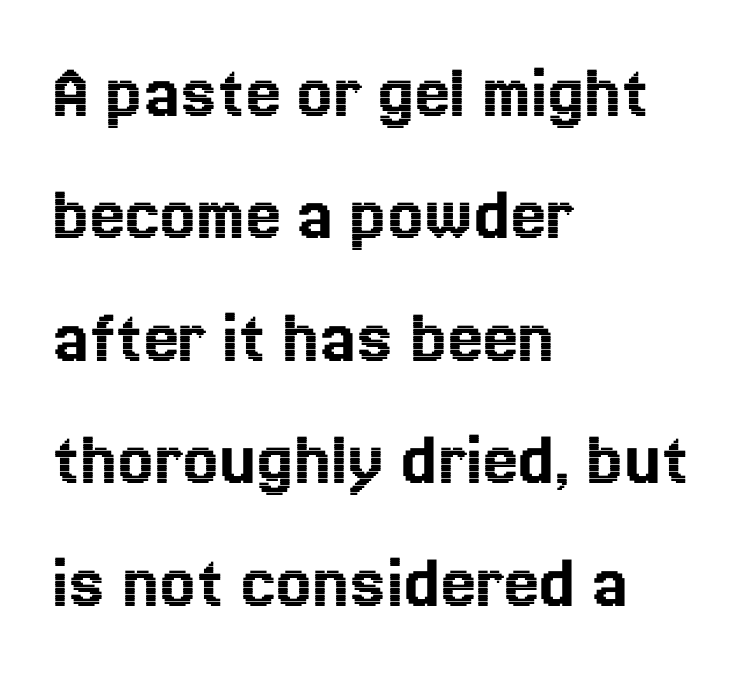
Q: Is the text italic (slanted)? A: No, it is upright.
Q: Is the text underlined? A: No.
Q: How is the paragraph aligned? A: Left-aligned.
Q: Is the spacing between letters normal or unusually wide? A: Normal.
Q: Is the spacing between lines tight, normal or loose? A: Normal.
Q: Width (condensed, normal, or wide)? A: Normal.
Q: x-height? A: Medium.
Q: Monospaced? A: No.
